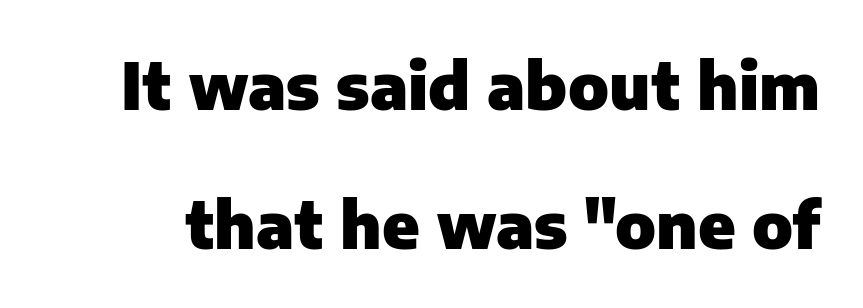
The image shows 65 px heavy sans-serif type, upright; set loose line spacing (2.14x), normal letter spacing, not underlined; low stroke contrast and a medium x-height.
